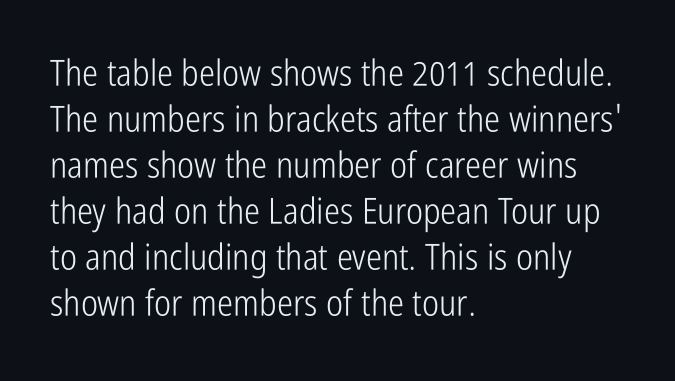
The face looks like a standard text weight, possibly lighter. Honestly, the row spacing looks completely unremarkable. Between one letter and the next there's only the usual sliver of space. The setting favours the left margin, as ordinary paragraphs usually do.
